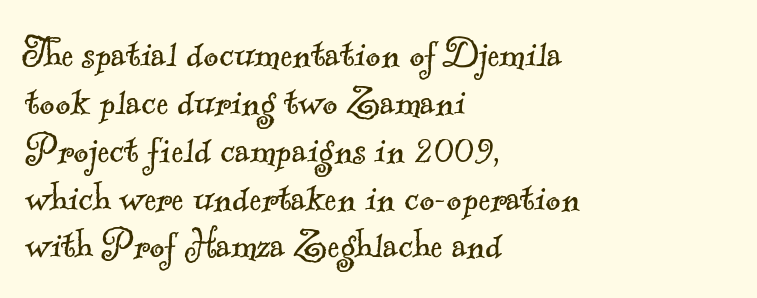
{"serif": "yes", "bold": "no", "weight": "light", "width": "normal", "x_height": "small", "monospaced": "no", "underline": "no", "align": "left", "line_spacing": "tight", "line_spacing_ratio": 1.04, "letter_spacing": "normal", "letter_spacing_em": 0.0, "glyph_px": 46}
